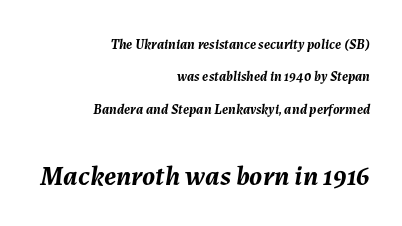
{"italic": "yes", "lean": "right", "slant_degrees": 7, "bold": "yes", "weight": "semibold", "width": "normal", "stroke_contrast": "medium", "x_height": "medium", "monospaced": "no", "underline": "no", "align": "right", "line_spacing": "loose", "line_spacing_ratio": 2.32, "letter_spacing": "normal", "letter_spacing_em": 0.0, "larger_block": "second", "size_ratio": 2.0, "glyph_px": 28}
